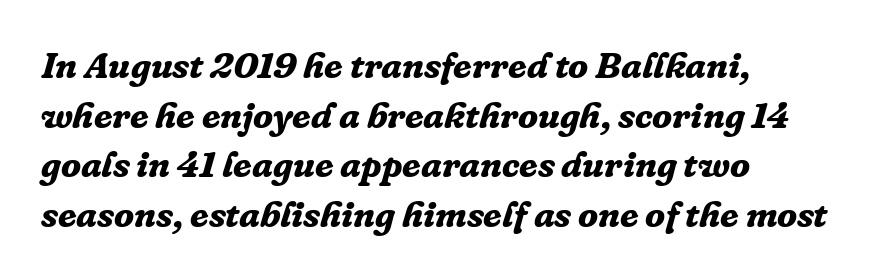
Stroke terminals: seriffed. In CSS terms this would be text-align: left. Plenty of ink on the page — the face is bold. Check under the words: just untouched page.
